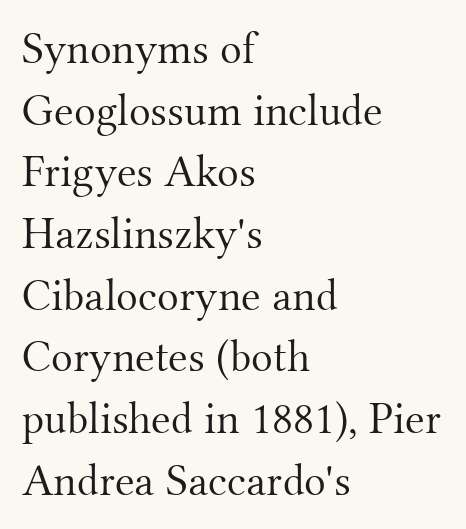
{"serif": "yes", "italic": "no", "bold": "no", "weight": "light", "width": "normal", "stroke_contrast": "medium", "x_height": "small", "monospaced": "no", "underline": "no", "align": "left", "line_spacing": "normal", "line_spacing_ratio": 1.37, "letter_spacing": "normal", "letter_spacing_em": 0.0, "glyph_px": 45}
